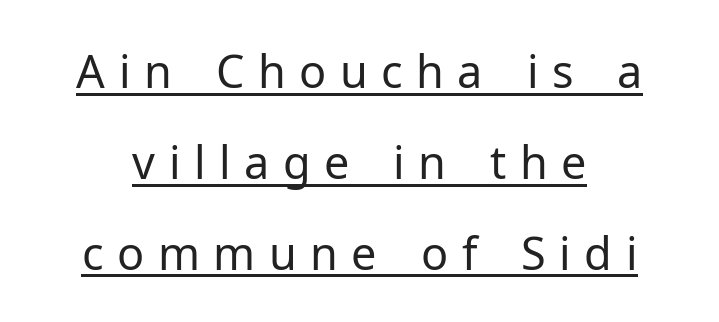
Q: Is the text bold? A: No.
Q: Is the text italic (slanted)? A: No, it is upright.
Q: Is the typeface a serif or a sans-serif typeface? A: Sans-serif.
Q: Is the text underlined? A: Yes.
Q: Is the spacing between letters normal or unusually wide? A: Unusually wide.
Q: Is the spacing between lines tight, normal or loose? A: Loose.
Q: Width (condensed, normal, or wide)? A: Normal.
Q: Stroke contrast? A: Low.
Q: x-height? A: Medium.
Q: Monospaced? A: No.
